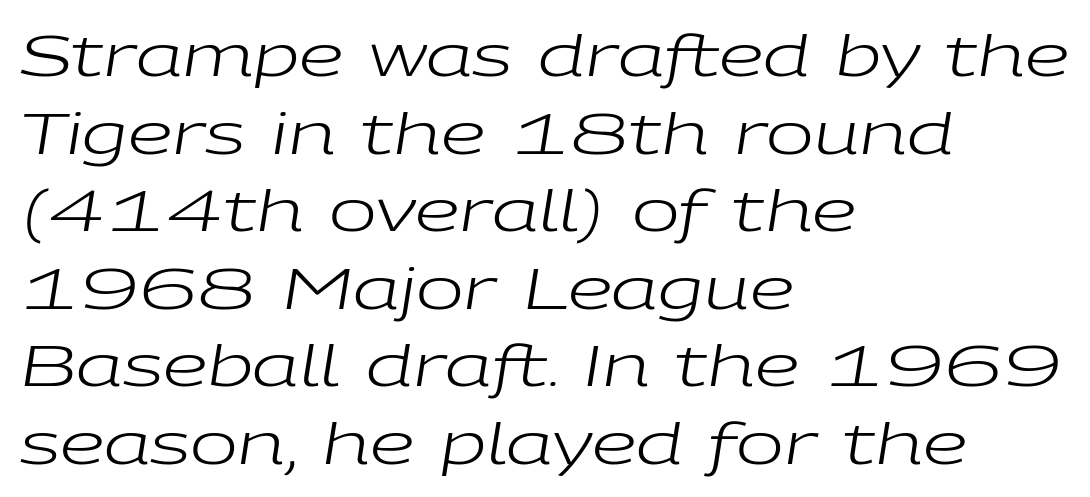
Q: Is the text bold? A: No.
Q: Is the text italic (slanted)? A: Yes, it leans right by about 9 degrees.
Q: Is the text underlined? A: No.
Q: How is the paragraph aligned? A: Left-aligned.
Q: Is the spacing between letters normal or unusually wide? A: Normal.
Q: Is the spacing between lines tight, normal or loose? A: Normal.
Q: Width (condensed, normal, or wide)? A: Wide.
Q: Stroke contrast? A: Low.
Q: x-height? A: Medium.
Q: Monospaced? A: No.
